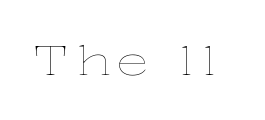
{"italic": "no", "bold": "no", "weight": "thin", "width": "wide", "stroke_contrast": "low", "x_height": "medium", "monospaced": "no", "underline": "no", "glyph_px": 41}
